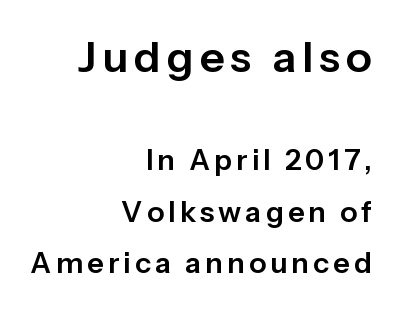
Q: Is the text italic (slanted)? A: No, it is upright.
Q: Is the typeface a serif or a sans-serif typeface? A: Sans-serif.
Q: Is the text underlined? A: No.
Q: How is the paragraph aligned? A: Right-aligned.
Q: Which block of text is set in a larger size, the first (top) or the second (bottom)? A: The first (top) one.
Q: Width (condensed, normal, or wide)? A: Normal.
Q: Stroke contrast? A: Low.
Q: x-height? A: Medium.
Q: Monospaced? A: No.
